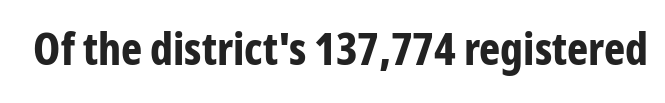
Think of a printed novel: that variable character pitch is what you see here. Quick note: underline off. Are there feet on the stems? There aren't — it's a sans. In terms of letterspacing, this is plain default setting.
